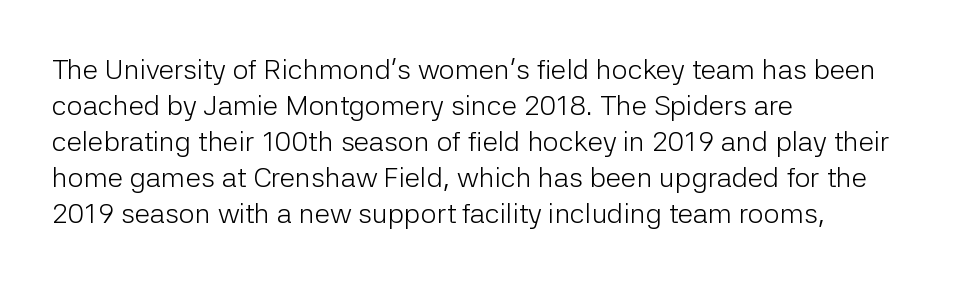
{"serif": "no", "italic": "no", "bold": "no", "weight": "light", "width": "normal", "stroke_contrast": "low", "x_height": "medium", "monospaced": "no", "underline": "no", "align": "left", "line_spacing": "normal", "line_spacing_ratio": 1.29, "letter_spacing": "normal", "letter_spacing_em": 0.0, "glyph_px": 28}
